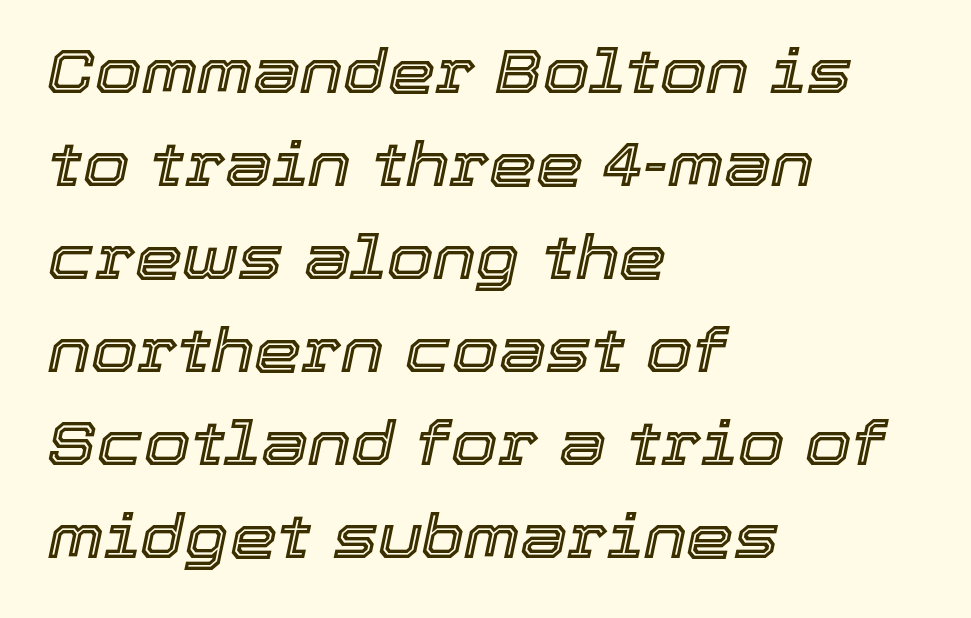
Whoever set this chose a conventional vertical rhythm. Honestly, the letter spacing is just normal — you wouldn't notice it. Posture: slanted. Varying glyph widths throughout — classic text-font behaviour.
